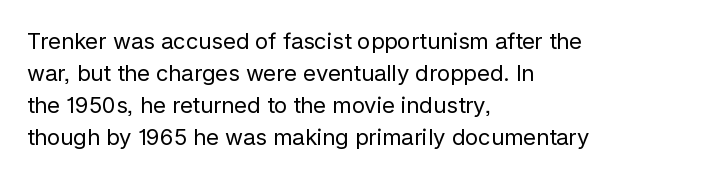
Weight: in the light-to-regular range. These lines keep a tight, regular rhythm from letter to letter. Any mark beneath the type? The region is blank. Left-aligned paragraph, ragged on the right. If you drew a line through each stem, it would be perfectly vertical. Honestly, the row spacing looks completely unremarkable.
